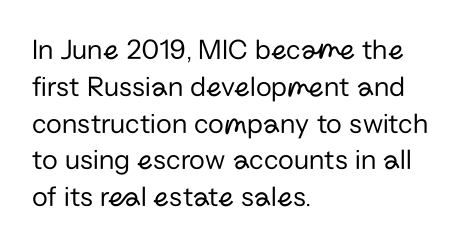
{"serif": "no", "italic": "no", "bold": "no", "weight": "regular", "width": "normal", "stroke_contrast": "low", "x_height": "medium", "monospaced": "no", "underline": "no", "align": "left", "line_spacing": "normal", "line_spacing_ratio": 1.27, "letter_spacing": "normal", "letter_spacing_em": 0.0, "glyph_px": 29}
